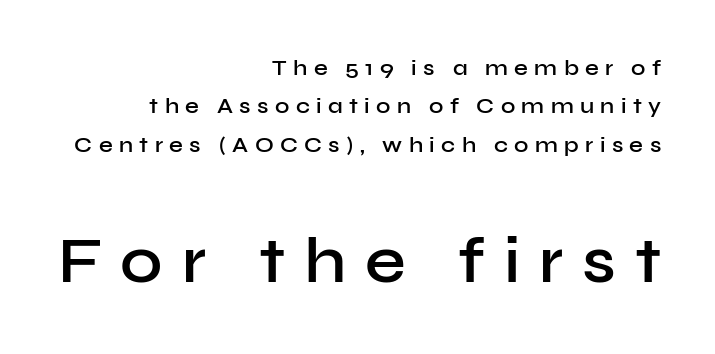
The rag falls on the left side of this text block. The axis of the letterforms is exactly vertical. Tracking value appears strongly positive — letters spread wide. The words here are not underlined. This is the in-between weight designers call semibold or demi. Reading top to bottom, the characters get bigger at the block break.
